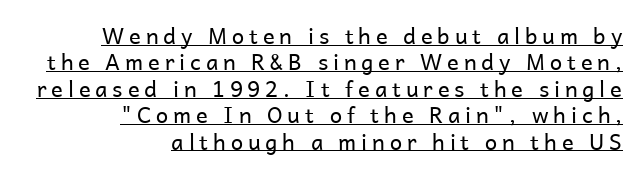
{"italic": "no", "bold": "no", "underline": "yes", "align": "right", "line_spacing_ratio": 1.2, "letter_spacing": "wide", "letter_spacing_em": 0.22, "glyph_px": 22}
